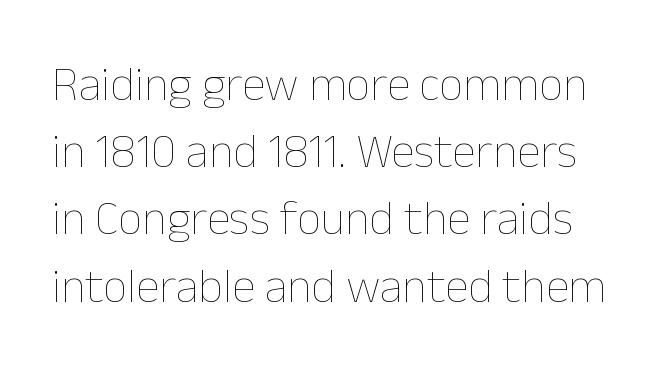
The image shows 48 px thin type, upright; set normal line spacing (1.4x), normal letter spacing, not underlined; low stroke contrast and a medium x-height.
